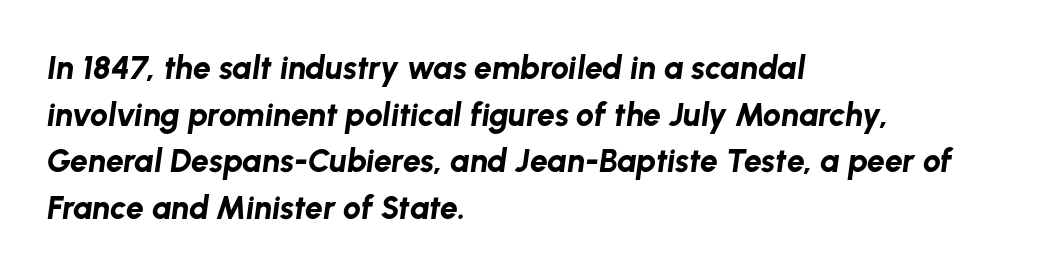
Typeset ragged right — the left edge is the straight one. Quick note: italic. The tracking reads as untouched default to a designer's eye. Note the varied advance widths — an 'i' is clearly narrower than an 'm'. You'd pick this weight for a headline — it's a proper bold.
